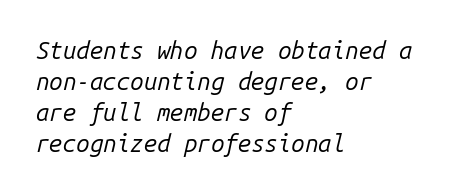
{"italic": "yes", "lean": "right", "slant_degrees": 14, "bold": "no", "underline": "no", "align": "left", "line_spacing": "normal", "line_spacing_ratio": 1.29, "letter_spacing": "normal", "letter_spacing_em": 0.0, "glyph_px": 24}
